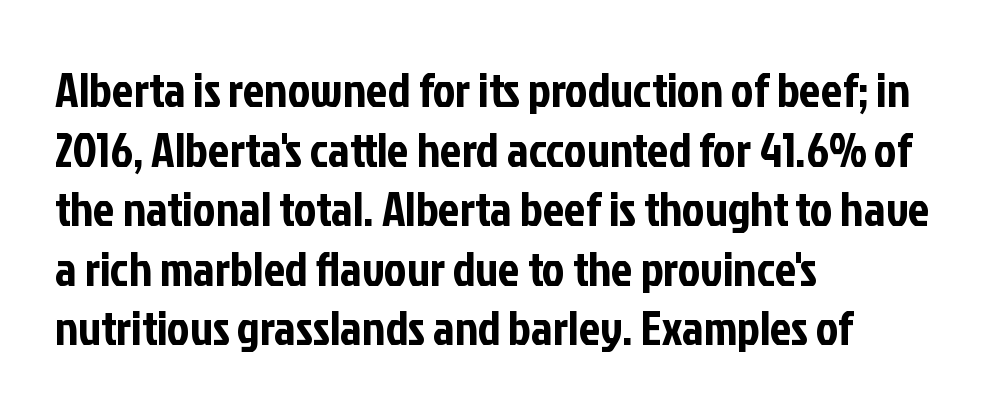
Q: Is the text italic (slanted)? A: No, it is upright.
Q: Is the typeface a serif or a sans-serif typeface? A: Sans-serif.
Q: Is the text underlined? A: No.
Q: How is the paragraph aligned? A: Left-aligned.
Q: Is the spacing between letters normal or unusually wide? A: Normal.
Q: Width (condensed, normal, or wide)? A: Condensed.
Q: Stroke contrast? A: Low.
Q: x-height? A: Medium.
Q: Monospaced? A: No.
